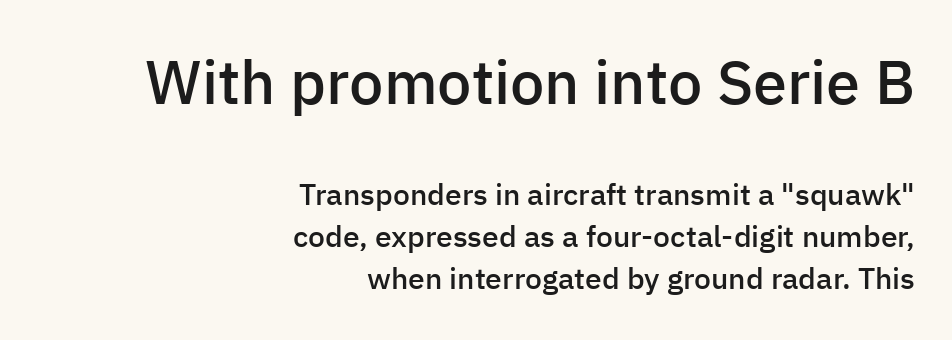
Leading: standard. Only glyphs here, with clear space below each row. I'd describe the lettering as semibold — firm but not a full bold. Stroke terminals: plain, sans-serif. Is this a fixed-width face? No — the glyphs have proportional, varying widths.
